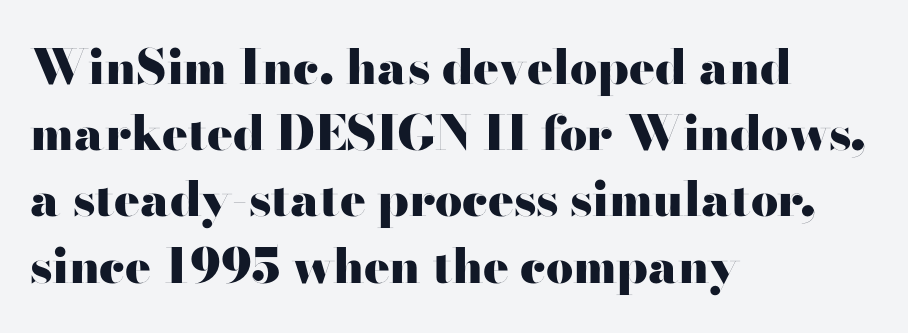
The image shows 48 px heavy, wide sans-serif type, upright; set left-aligned, normal line spacing (1.38x), normal letter spacing, not underlined; high stroke contrast and a small x-height.
